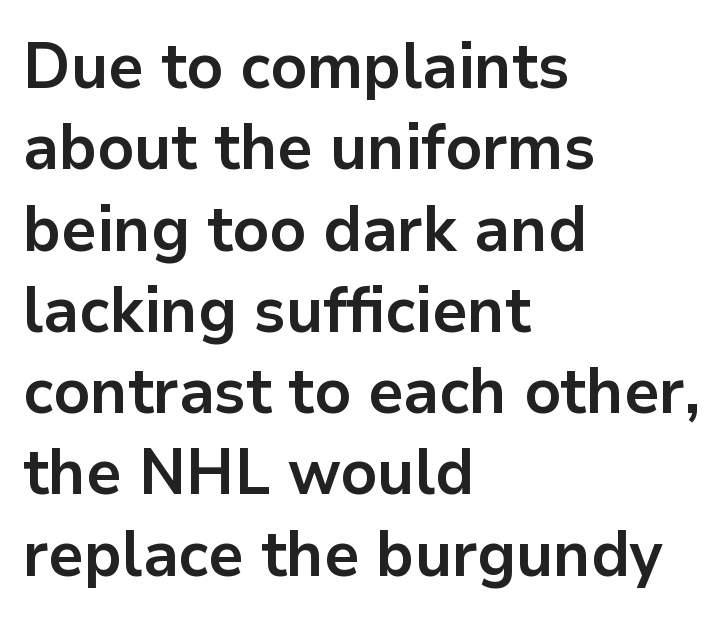
The image shows 64 px bold sans-serif type, upright; set left-aligned, normal line spacing (1.27x), normal letter spacing, not underlined; low stroke contrast and a medium x-height.
